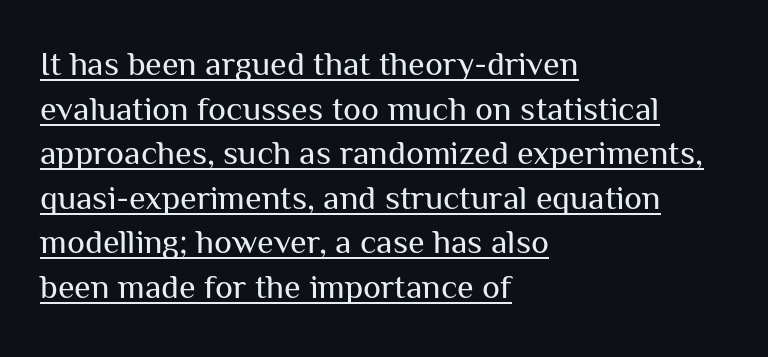
The image shows 34 px regular-weight sans-serif type, upright; set left-aligned, normal line spacing (1.31x), normal letter spacing, underlined; medium stroke contrast and a medium x-height.
